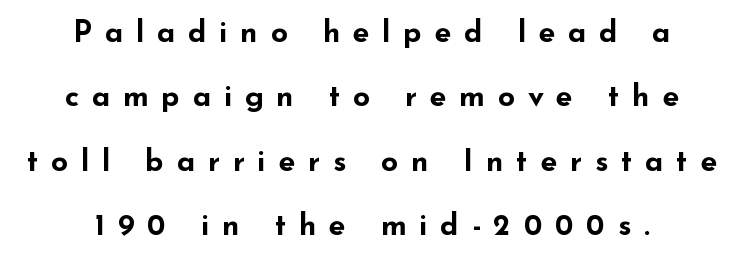
Q: Is the text bold? A: Yes.
Q: Is the text italic (slanted)? A: No, it is upright.
Q: Is the typeface a serif or a sans-serif typeface? A: Sans-serif.
Q: Is the text underlined? A: No.
Q: How is the paragraph aligned? A: Centered.
Q: Is the spacing between letters normal or unusually wide? A: Unusually wide.
Q: Is the spacing between lines tight, normal or loose? A: Loose.
Q: Width (condensed, normal, or wide)? A: Wide.
Q: Stroke contrast? A: Low.
Q: x-height? A: Small.
Q: Monospaced? A: No.
